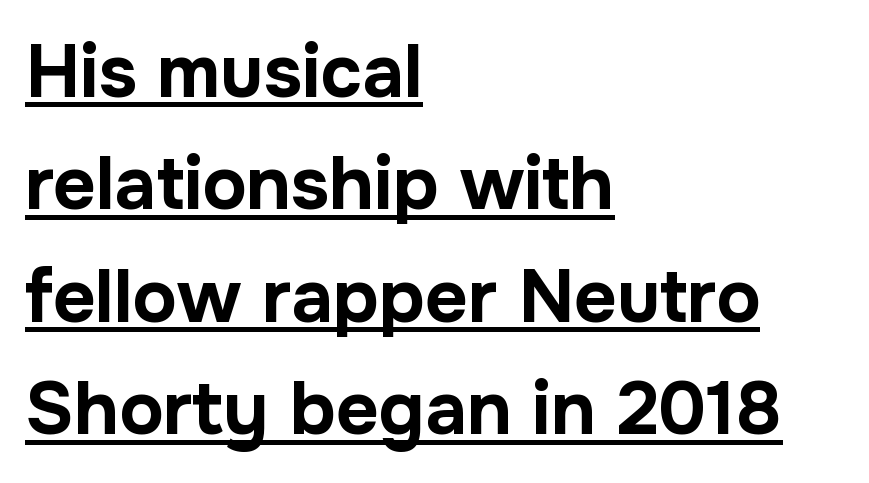
{"serif": "no", "italic": "no", "bold": "yes", "weight": "bold", "width": "normal", "stroke_contrast": "low", "x_height": "medium", "monospaced": "no", "underline": "yes", "align": "left", "line_spacing": "normal", "line_spacing_ratio": 1.52, "letter_spacing": "normal", "letter_spacing_em": 0.0, "glyph_px": 74}
